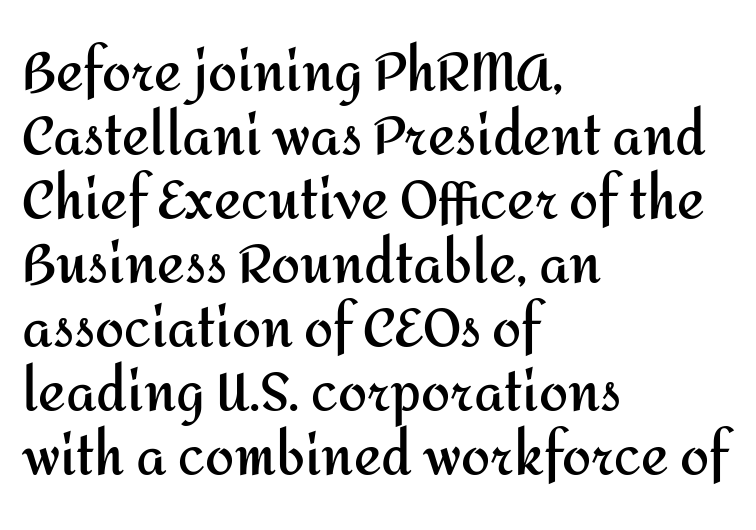
Q: Is the text bold? A: Yes.
Q: Is the text italic (slanted)? A: No, it is upright.
Q: Is the typeface a serif or a sans-serif typeface? A: Sans-serif.
Q: Is the text underlined? A: No.
Q: How is the paragraph aligned? A: Left-aligned.
Q: Is the spacing between letters normal or unusually wide? A: Normal.
Q: Width (condensed, normal, or wide)? A: Normal.
Q: Stroke contrast? A: Medium.
Q: x-height? A: Medium.
Q: Monospaced? A: No.
